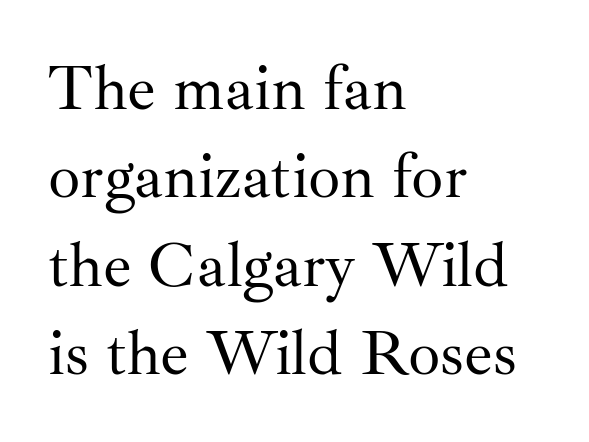
Visually the block forms a straight wall on the left and a jagged coastline on the right. Anything drawn beneath the words? Only blank space. Little horizontal feet cap the strokes, marking this as serif type. Reading down the column, the eye jumps a familiar distance to each next line.
